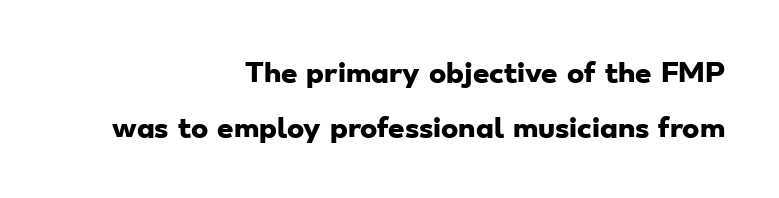
These lines keep a tight, regular rhythm from letter to letter. Horizontal alignment here is rightward, an uncommon choice for prose. Lines of text with bare space underneath. Strokes here are thick enough to call this a true bold. This block would shrink considerably if given ordinary leading; it's expanded now.
